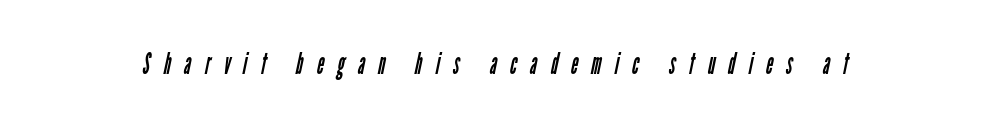
{"serif": "no", "bold": "no", "weight": "regular", "width": "condensed", "stroke_contrast": "low", "x_height": "medium", "monospaced": "no", "underline": "no", "letter_spacing": "wide", "letter_spacing_em": 0.45, "glyph_px": 30}
